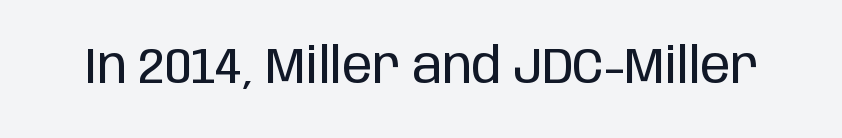
Is the stroke heavy? The answer is a plain regular-or-lighter. Observe the absence of serifs on each vertical stroke in this sample. No extra tracking has been applied to these lines. Looks like regular typesetting: each glyph gets only the width it needs. Check under the words: just untouched page. The font's upright variant was chosen for this text.
